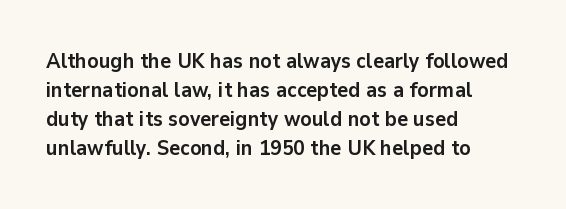
The lines are quadded left. These lines keep a tight, regular rhythm from letter to letter. The gap between lines stays unmarked. It's the straight-up-and-down kind of type. The rendering uses a moderate line-height, typical for paragraphs. Pretty heavy lettering here — definitely bold.
